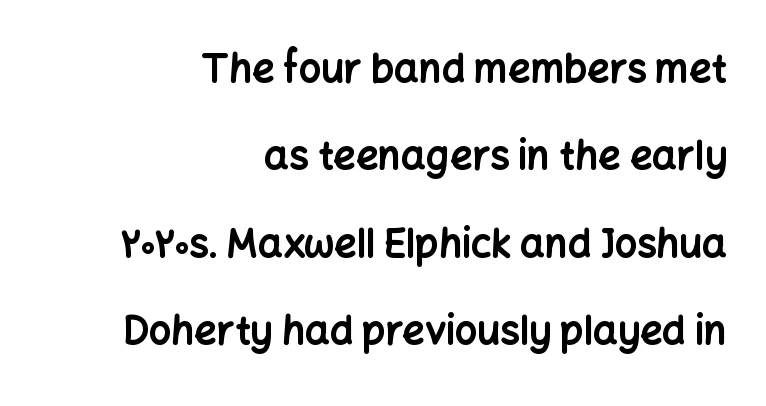
The image shows 39 px bold sans-serif type, upright; set right-aligned, loose line spacing (2.24x), normal letter spacing, not underlined; low stroke contrast and a medium x-height.
